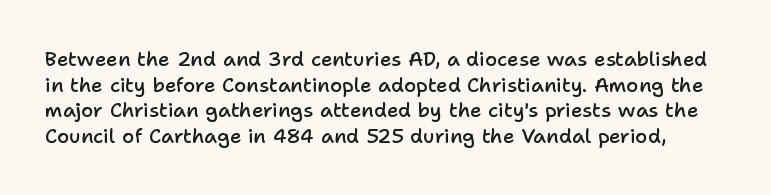
{"italic": "no", "bold": "semi", "underline": "no", "line_spacing": "normal", "line_spacing_ratio": 1.28, "letter_spacing": "normal", "letter_spacing_em": 0.0, "glyph_px": 20}
